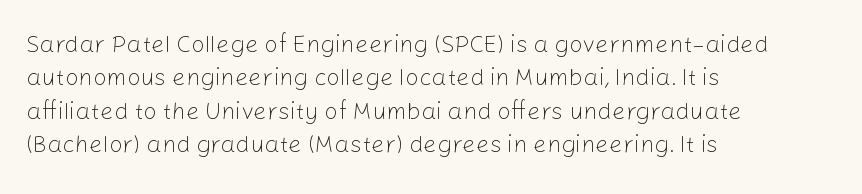
Q: Is the text bold? A: No.
Q: Is the text italic (slanted)? A: No, it is upright.
Q: Is the text underlined? A: No.
Q: How is the paragraph aligned? A: Left-aligned.
Q: Is the spacing between letters normal or unusually wide? A: Normal.
Q: Is the spacing between lines tight, normal or loose? A: Normal.
